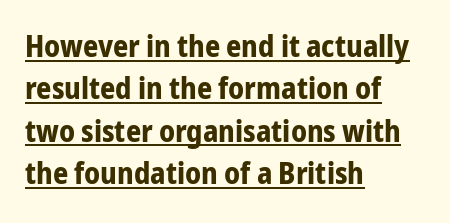
You can tell it's not italic because the verticals are truly vertical. What kind of face is this? One without serifs — a sans. Words appear dense and cohesive because spacing is normal. The passage shown is typed in a proportional face where columns would drift.
